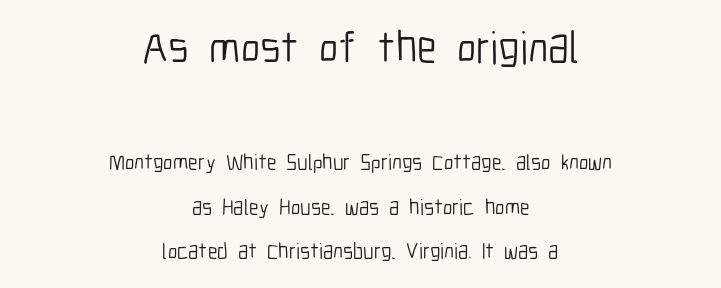
Q: Is the text bold? A: No.
Q: Is the text italic (slanted)? A: No, it is upright.
Q: Is the typeface a serif or a sans-serif typeface? A: Sans-serif.
Q: Is the text underlined? A: No.
Q: How is the paragraph aligned? A: Centered.
Q: Is the spacing between letters normal or unusually wide? A: Normal.
Q: Is the spacing between lines tight, normal or loose? A: Loose.
Q: Which block of text is set in a larger size, the first (top) or the second (bottom)? A: The first (top) one.
Q: Width (condensed, normal, or wide)? A: Condensed.
Q: Stroke contrast? A: Low.
Q: x-height? A: Medium.
Q: Monospaced? A: No.
